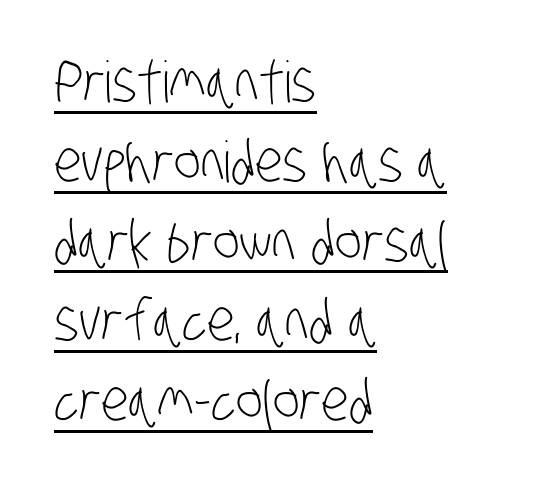
Q: Is the text bold? A: No.
Q: Is the typeface a serif or a sans-serif typeface? A: Sans-serif.
Q: Is the text underlined? A: Yes.
Q: How is the paragraph aligned? A: Left-aligned.
Q: Is the spacing between letters normal or unusually wide? A: Normal.
Q: Is the spacing between lines tight, normal or loose? A: Normal.
Q: Width (condensed, normal, or wide)? A: Condensed.
Q: Stroke contrast? A: Low.
Q: x-height? A: Large.
Q: Monospaced? A: No.
